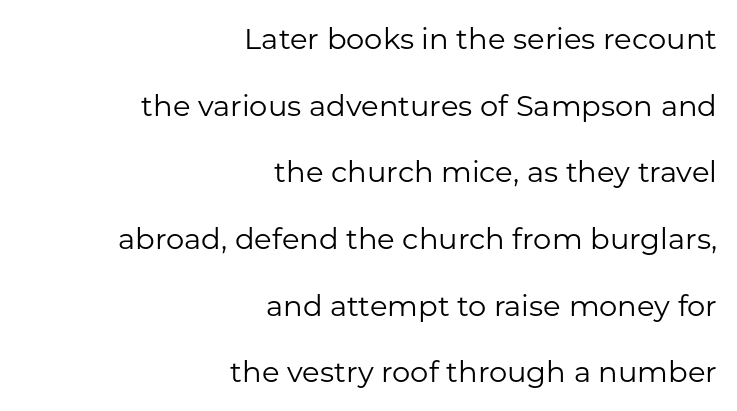
Q: Is the text bold? A: No.
Q: Is the text italic (slanted)? A: No, it is upright.
Q: Is the typeface a serif or a sans-serif typeface? A: Sans-serif.
Q: Is the text underlined? A: No.
Q: How is the paragraph aligned? A: Right-aligned.
Q: Is the spacing between letters normal or unusually wide? A: Normal.
Q: Is the spacing between lines tight, normal or loose? A: Loose.
Q: Width (condensed, normal, or wide)? A: Normal.
Q: Stroke contrast? A: Low.
Q: x-height? A: Medium.
Q: Monospaced? A: No.
